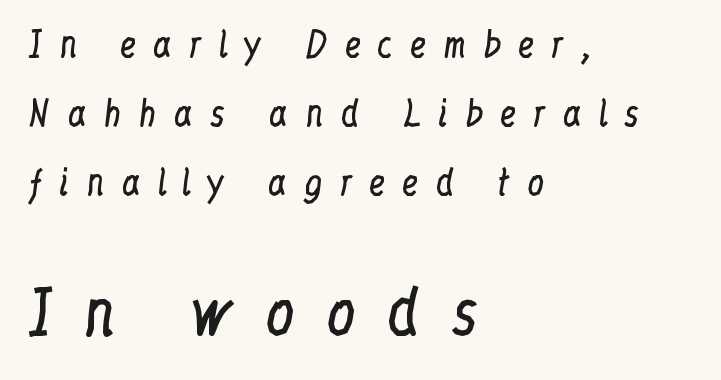
The image shows 60 px regular-weight, condensed serif type; set left-aligned, loose line spacing (2.03x), unusually wide letter spacing (+0.48 em), not underlined; the second (bottom) block is 1.76x larger; low stroke contrast and a medium x-height.
